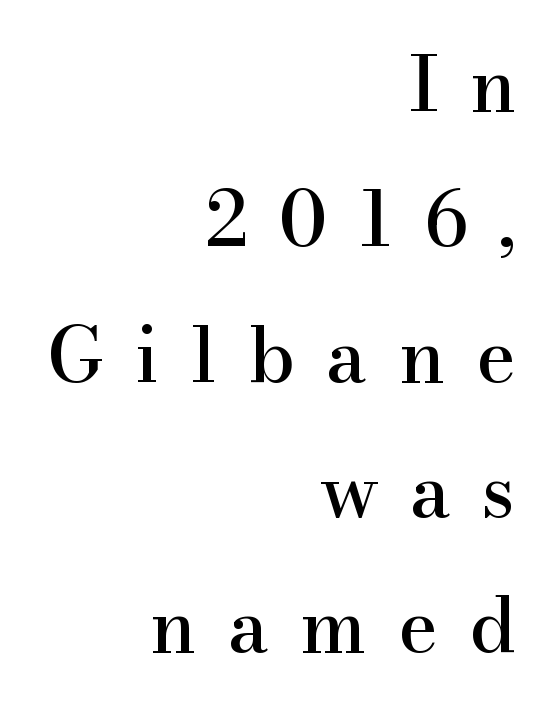
A typesetter would call this proportional, since set widths differ per character. Every stem runs plumb, perpendicular to the baseline. Decoration check: the copy has no underline. Visually the block forms a straight wall on the right and a jagged coastline on the left. The gaps between neighbouring characters are conspicuously large.
